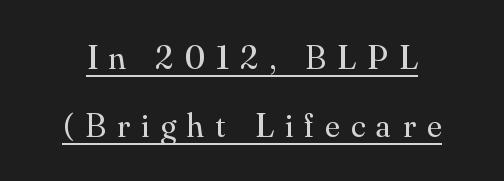
Q: Is the text bold? A: No.
Q: Is the text italic (slanted)? A: No, it is upright.
Q: Is the typeface a serif or a sans-serif typeface? A: Serif.
Q: Is the text underlined? A: Yes.
Q: Is the spacing between letters normal or unusually wide? A: Unusually wide.
Q: Is the spacing between lines tight, normal or loose? A: Loose.
Q: Width (condensed, normal, or wide)? A: Normal.
Q: Stroke contrast? A: Medium.
Q: x-height? A: Small.
Q: Monospaced? A: No.
